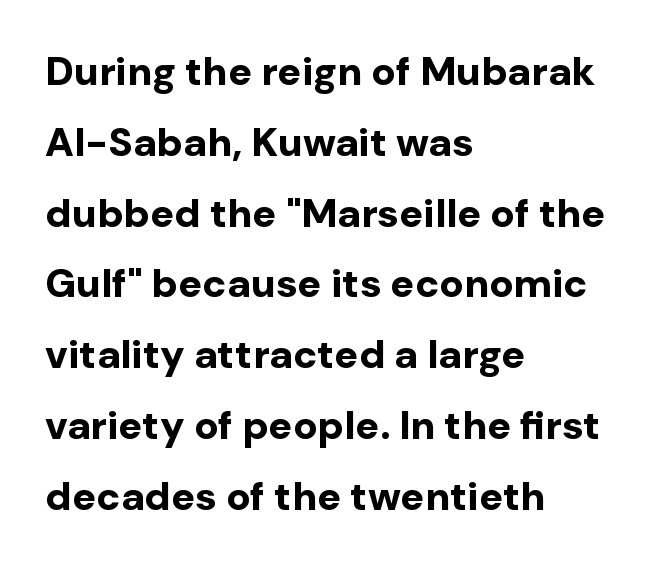
The image shows 40 px bold sans-serif type, upright; set left-aligned, line spacing 1.77x, normal letter spacing, not underlined; low stroke contrast and a medium x-height.
